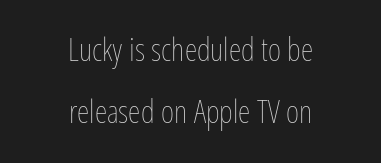
Q: Is the text bold? A: No.
Q: Is the text italic (slanted)? A: No, it is upright.
Q: Is the text underlined? A: No.
Q: How is the paragraph aligned? A: Centered.
Q: Is the spacing between letters normal or unusually wide? A: Normal.
Q: Is the spacing between lines tight, normal or loose? A: Loose.
Q: Width (condensed, normal, or wide)? A: Condensed.
Q: Stroke contrast? A: Low.
Q: x-height? A: Medium.
Q: Monospaced? A: No.
